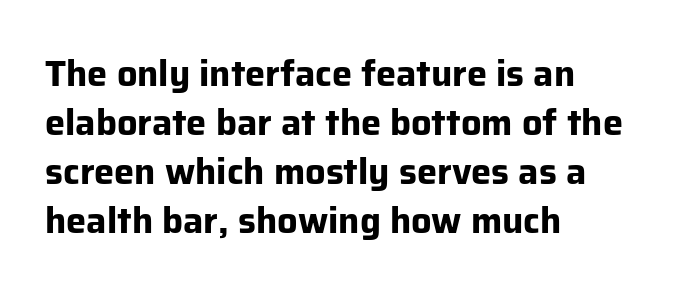
Q: Is the text bold? A: Yes.
Q: Is the text italic (slanted)? A: No, it is upright.
Q: Is the typeface a serif or a sans-serif typeface? A: Sans-serif.
Q: Is the text underlined? A: No.
Q: How is the paragraph aligned? A: Left-aligned.
Q: Is the spacing between letters normal or unusually wide? A: Normal.
Q: Is the spacing between lines tight, normal or loose? A: Normal.
Q: Width (condensed, normal, or wide)? A: Normal.
Q: Stroke contrast? A: Low.
Q: x-height? A: Medium.
Q: Monospaced? A: No.
